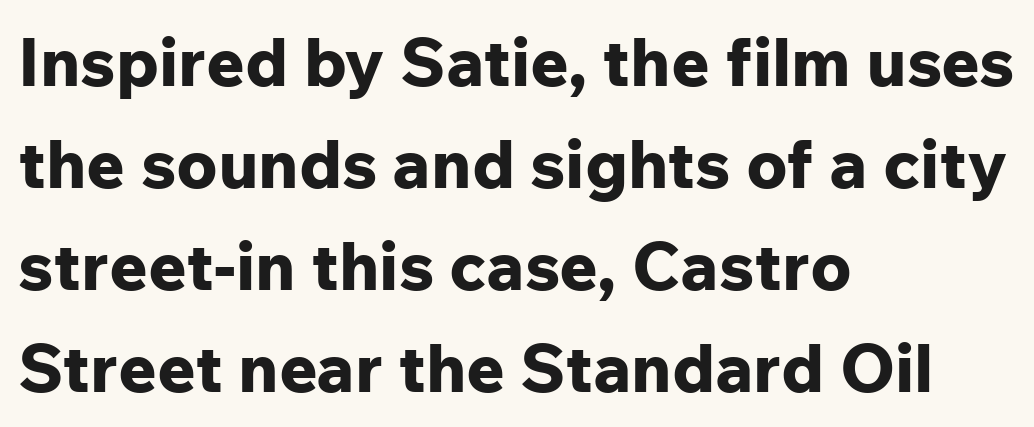
Q: Is the text bold? A: Yes.
Q: Is the text italic (slanted)? A: No, it is upright.
Q: Is the typeface a serif or a sans-serif typeface? A: Sans-serif.
Q: Is the text underlined? A: No.
Q: How is the paragraph aligned? A: Left-aligned.
Q: Is the spacing between letters normal or unusually wide? A: Normal.
Q: Is the spacing between lines tight, normal or loose? A: Normal.
Q: Width (condensed, normal, or wide)? A: Normal.
Q: Stroke contrast? A: Low.
Q: x-height? A: Medium.
Q: Monospaced? A: No.
